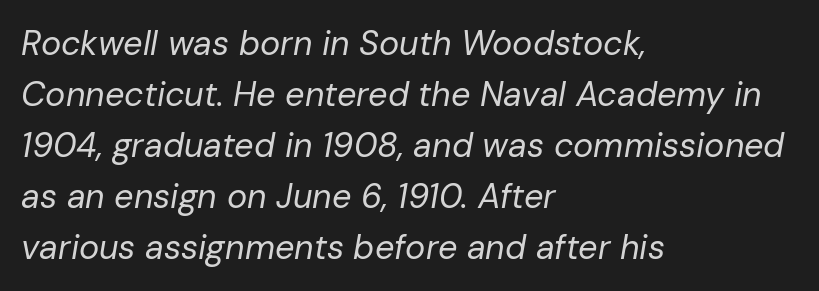
No word sits above an underline. Normally led — the rows are evenly, conventionally spaced. Quick note: italic. Caption: face not bold, strokes unweighted. There is no visible air inserted between adjacent glyphs.
